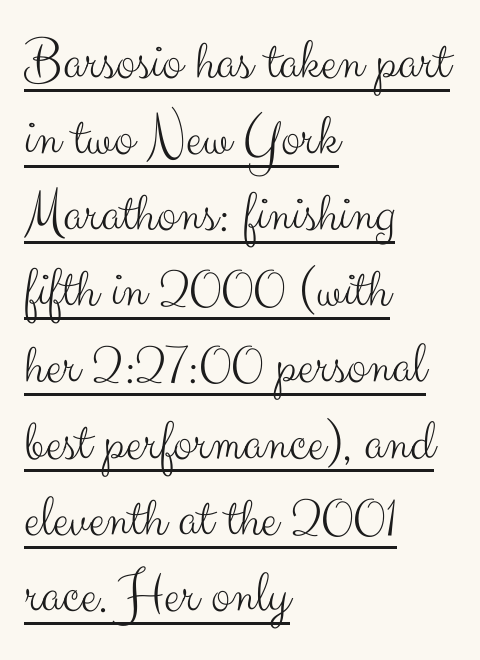
Q: Is the text bold? A: No.
Q: Is the text italic (slanted)? A: Yes.
Q: Is the typeface a serif or a sans-serif typeface? A: Sans-serif.
Q: Is the text underlined? A: Yes.
Q: How is the paragraph aligned? A: Left-aligned.
Q: Is the spacing between letters normal or unusually wide? A: Normal.
Q: Is the spacing between lines tight, normal or loose? A: Normal.
Q: Width (condensed, normal, or wide)? A: Normal.
Q: Stroke contrast? A: Medium.
Q: x-height? A: Small.
Q: Monospaced? A: No.
